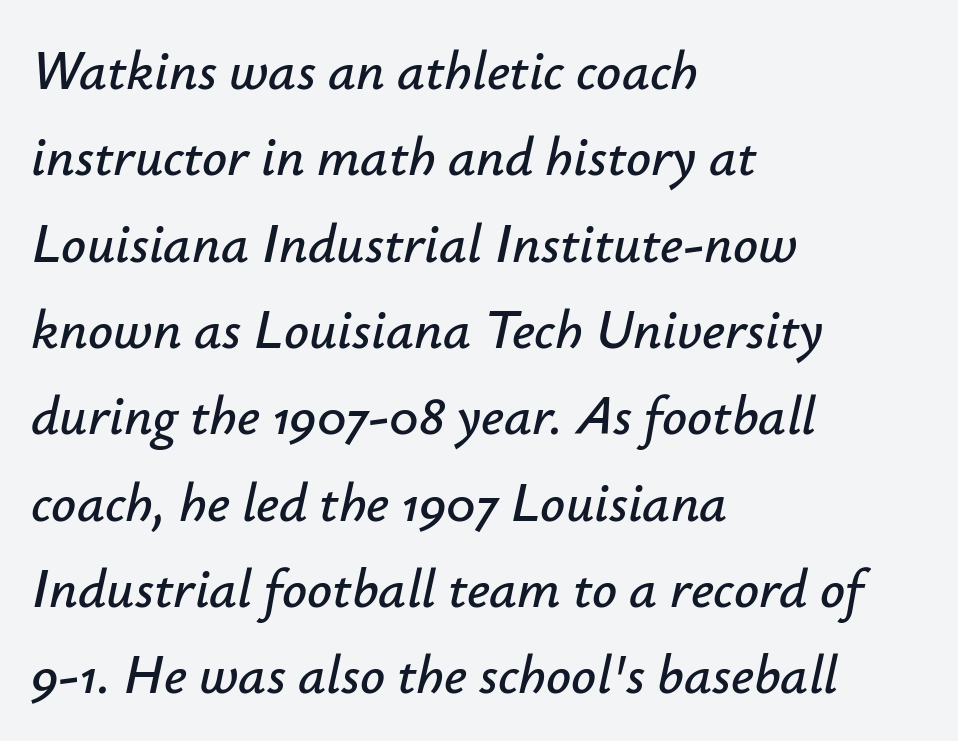
These lines are rendered in a variable-pitch font. The vertical gap from one line to the next is medium. Anything drawn beneath the words? Only blank space. The rag falls on the right side of this text block.
